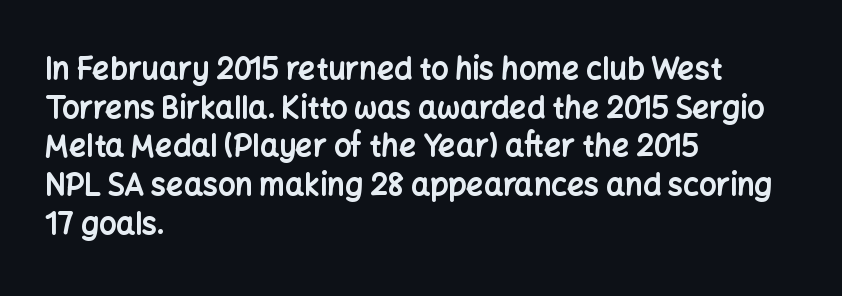
The image shows 30 px bold sans-serif type, upright; set left-aligned, normal line spacing (1.29x), normal letter spacing, not underlined; low stroke contrast and a medium x-height.
